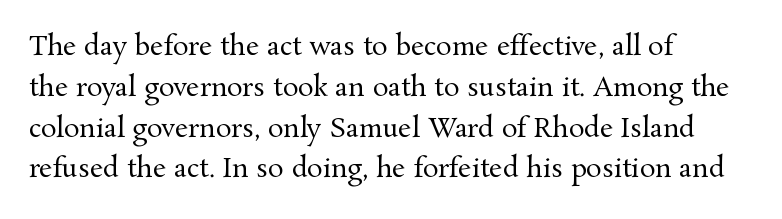
The gap between lines stays unmarked. No extra tracking has been applied to these lines. Does the leading feel generous? No, just average. Short and long lines alike share a common starting point at left.
